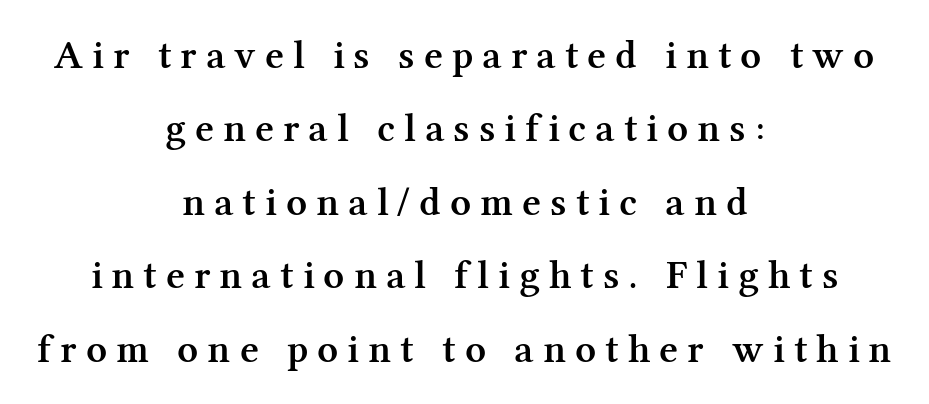
Q: Is the text bold? A: Semi-bold.
Q: Is the text italic (slanted)? A: No, it is upright.
Q: Is the typeface a serif or a sans-serif typeface? A: Serif.
Q: Is the text underlined? A: No.
Q: How is the paragraph aligned? A: Centered.
Q: Is the spacing between letters normal or unusually wide? A: Unusually wide.
Q: Width (condensed, normal, or wide)? A: Normal.
Q: Stroke contrast? A: Medium.
Q: x-height? A: Medium.
Q: Monospaced? A: No.
